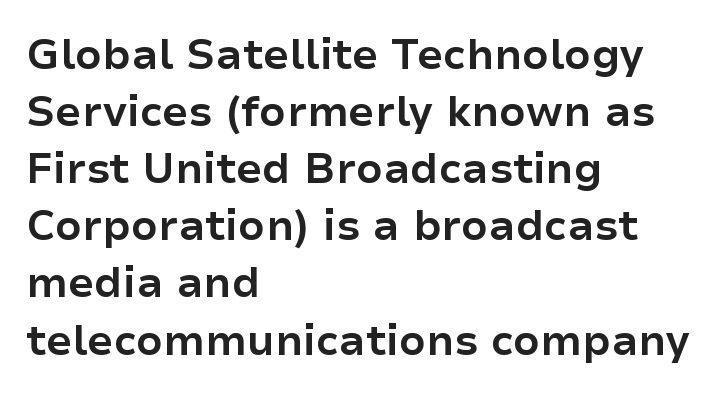
Q: Is the text bold? A: Yes.
Q: Is the text italic (slanted)? A: No, it is upright.
Q: Is the typeface a serif or a sans-serif typeface? A: Sans-serif.
Q: Is the text underlined? A: No.
Q: How is the paragraph aligned? A: Left-aligned.
Q: Is the spacing between letters normal or unusually wide? A: Normal.
Q: Is the spacing between lines tight, normal or loose? A: Normal.
Q: Width (condensed, normal, or wide)? A: Normal.
Q: Stroke contrast? A: Low.
Q: x-height? A: Medium.
Q: Monospaced? A: No.
